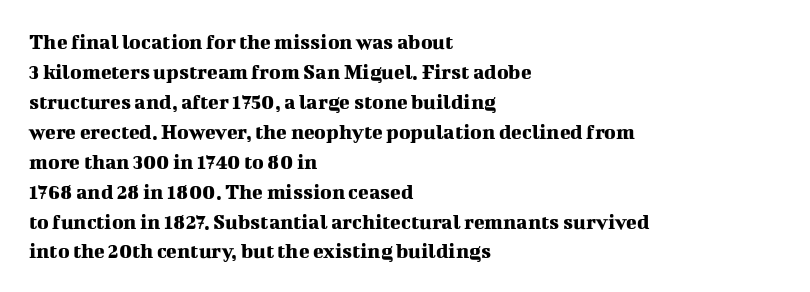
The image shows 22 px text type, upright; set left-aligned, normal line spacing (1.36x), normal letter spacing, not underlined.
